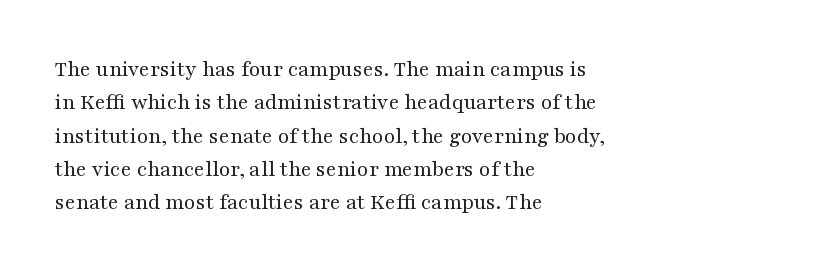
Q: Is the text bold? A: No.
Q: Is the text italic (slanted)? A: No, it is upright.
Q: Is the text underlined? A: No.
Q: How is the paragraph aligned? A: Left-aligned.
Q: Is the spacing between letters normal or unusually wide? A: Normal.
Q: Is the spacing between lines tight, normal or loose? A: Normal.
